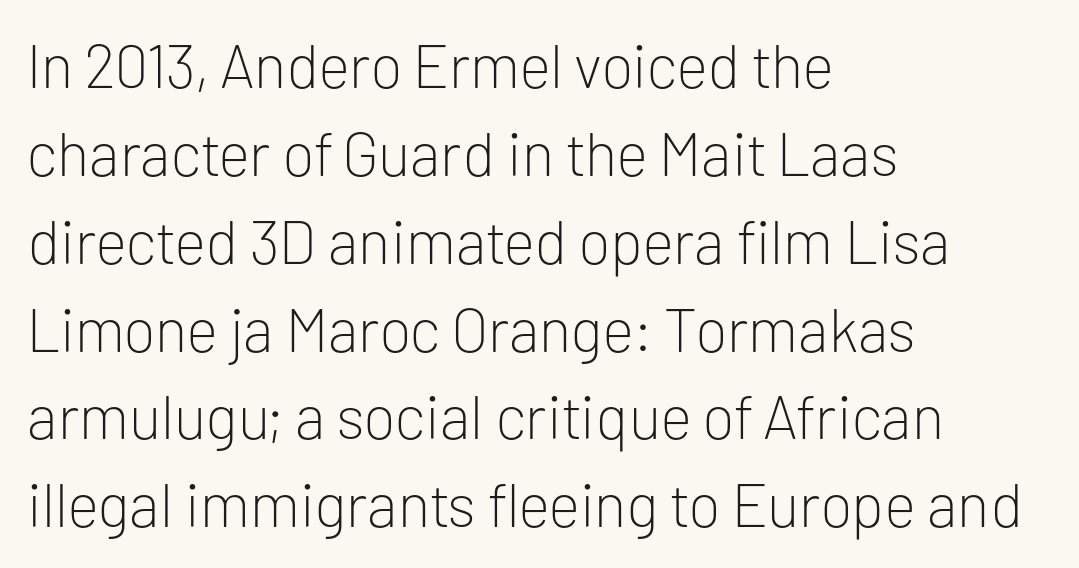
The typeface has the unassuming heft of standard copy or less. The letters stand straight up with perfectly vertical stems. The baseline area is clear. The tracking reads as untouched default to a designer's eye. A typesetter would call this proportional, since set widths differ per character.
